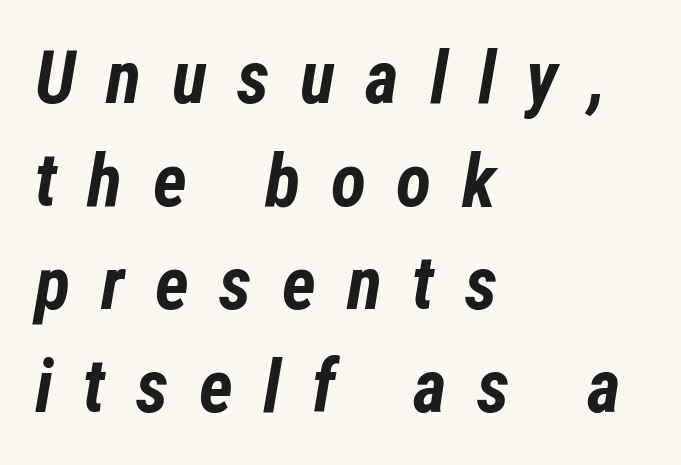
The text carries the slant typical of an italic or oblique font. The face used here is proportionally spaced, like ordinary book or web type. Reading down the column, the eye jumps a familiar distance to each next line. Weight: bold. Each line starts at the same left margin while the right side varies.
